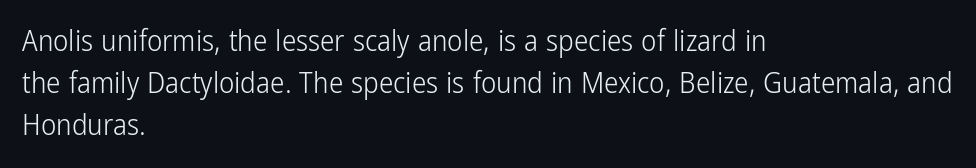
A typesetter would mark this as roman, not italic. The characters display no serif detailing; their extremities are plain. Is this a fixed-width face? No — the glyphs have proportional, varying widths. Line spacing here is normal. Leftover space on each line is placed entirely after the last word. Descenders hang freely into open space.
